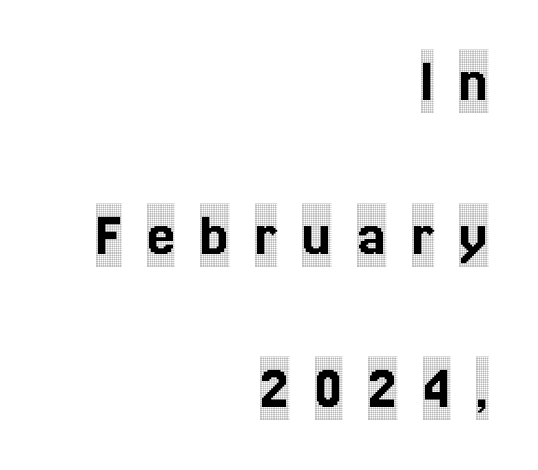
{"serif": "yes", "italic": "no", "width": "condensed", "x_height": "large", "monospaced": "no", "underline": "no", "align": "right", "line_spacing": "loose", "line_spacing_ratio": 2.44, "letter_spacing": "wide", "letter_spacing_em": 0.4, "glyph_px": 63}
